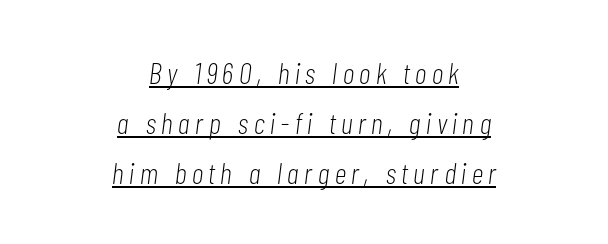
The image shows 30 px light, condensed type, italic (leaning right); set centered, normal line spacing (1.66x), underlined; low stroke contrast and a medium x-height.
